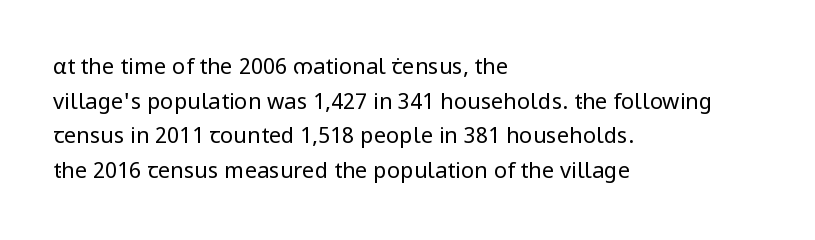
{"italic": "no", "bold": "no", "underline": "no", "align": "left", "line_spacing": "normal", "line_spacing_ratio": 1.57, "letter_spacing": "normal", "letter_spacing_em": 0.0, "glyph_px": 22}
